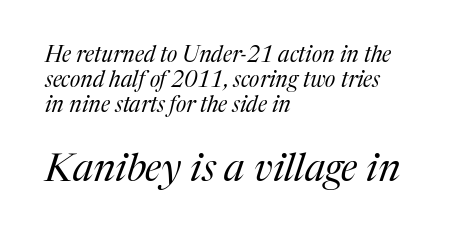
Nothing heavy about these letters — not bold at all. These lines huddle together more closely than default settings would place them. Regarding serifs, this sample has them. The line texture is even and compact thanks to regular tracking. If you drew a line through each stem, it would be angled.
